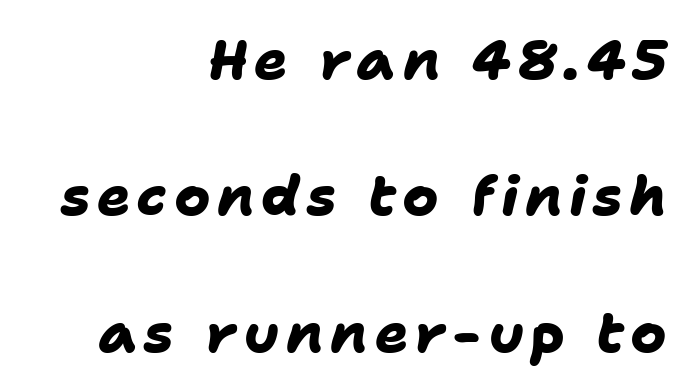
This block would shrink considerably if given ordinary leading; it's expanded now. The letters advance in unequal steps, a hallmark of proportional type. I'd call this a sans setting — the letters go barefoot. Glance below the letters and you will spot only blank space. Heft: maximum for text — a bold.
